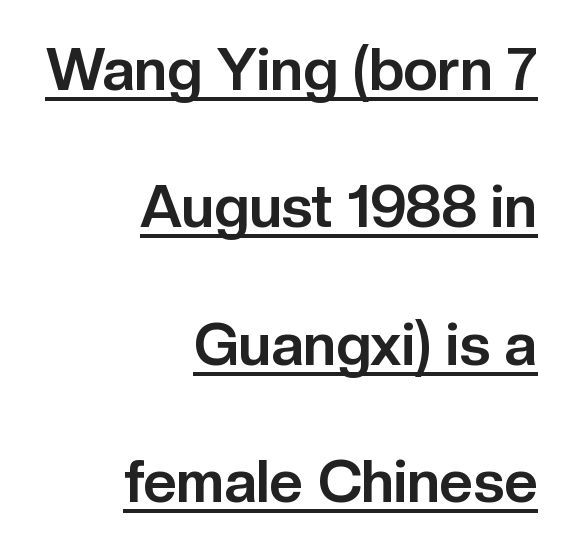
{"serif": "no", "italic": "no", "bold": "yes", "weight": "bold", "width": "normal", "stroke_contrast": "low", "x_height": "medium", "monospaced": "no", "underline": "yes", "align": "right", "line_spacing": "loose", "line_spacing_ratio": 2.33, "letter_spacing": "normal", "letter_spacing_em": 0.0, "glyph_px": 59}
